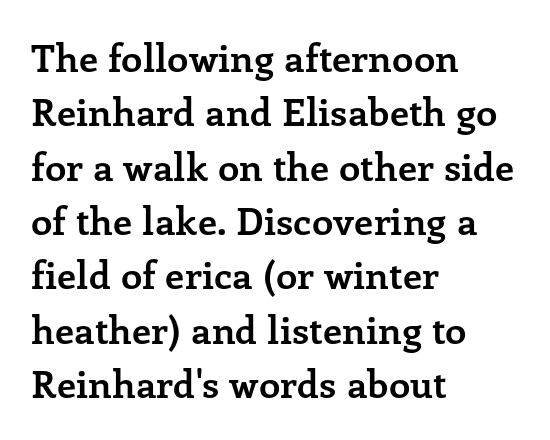
The image shows 38 px semibold serif type, upright; set left-aligned, normal line spacing (1.43x), normal letter spacing, not underlined; low stroke contrast and a medium x-height.
